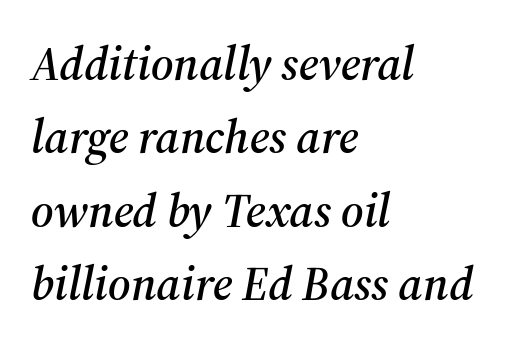
Q: Is the text italic (slanted)? A: Yes, it leans right by about 12 degrees.
Q: Is the typeface a serif or a sans-serif typeface? A: Serif.
Q: Is the text underlined? A: No.
Q: How is the paragraph aligned? A: Left-aligned.
Q: Is the spacing between letters normal or unusually wide? A: Normal.
Q: Is the spacing between lines tight, normal or loose? A: Normal.
Q: Width (condensed, normal, or wide)? A: Normal.
Q: Stroke contrast? A: Medium.
Q: x-height? A: Medium.
Q: Monospaced? A: No.
